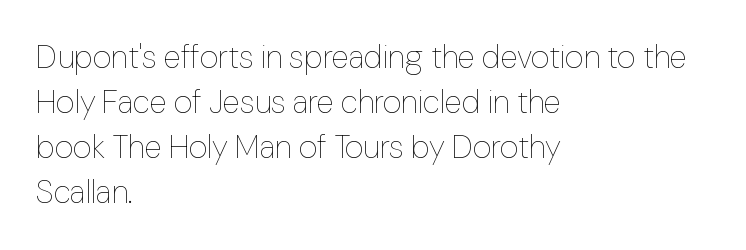
Q: Is the text bold? A: No.
Q: Is the text italic (slanted)? A: No, it is upright.
Q: Is the text underlined? A: No.
Q: How is the paragraph aligned? A: Left-aligned.
Q: Is the spacing between letters normal or unusually wide? A: Normal.
Q: Is the spacing between lines tight, normal or loose? A: Normal.
Q: Width (condensed, normal, or wide)? A: Normal.
Q: Stroke contrast? A: Low.
Q: x-height? A: Medium.
Q: Monospaced? A: No.
